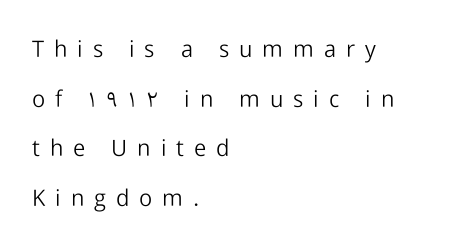
Q: Is the text bold? A: No.
Q: Is the text italic (slanted)? A: No, it is upright.
Q: Is the text underlined? A: No.
Q: How is the paragraph aligned? A: Left-aligned.
Q: Is the spacing between letters normal or unusually wide? A: Unusually wide.
Q: Is the spacing between lines tight, normal or loose? A: Loose.
